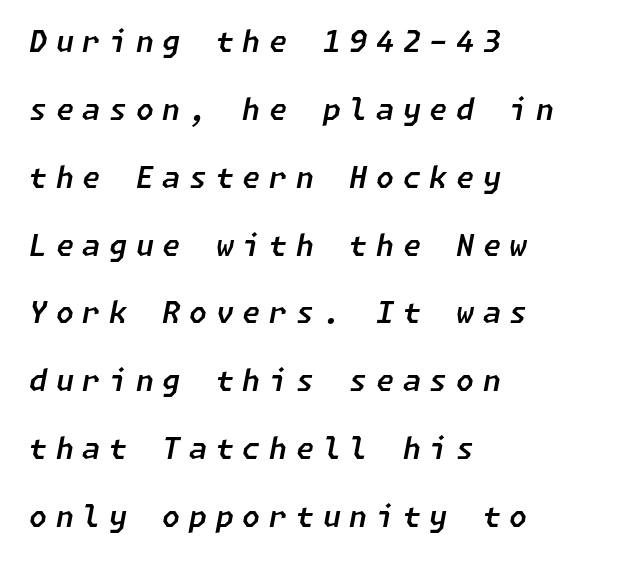
Q: Is the text italic (slanted)? A: Yes, it leans right by about 11 degrees.
Q: Is the text underlined? A: No.
Q: How is the paragraph aligned? A: Left-aligned.
Q: Is the spacing between letters normal or unusually wide? A: Unusually wide.
Q: Is the spacing between lines tight, normal or loose? A: Loose.
Q: Width (condensed, normal, or wide)? A: Normal.
Q: Stroke contrast? A: Low.
Q: x-height? A: Medium.
